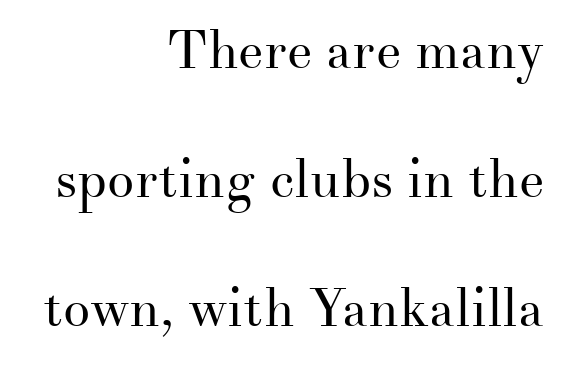
Proportional: the letters do not fall into vertical columns. In terms of posture, this sample is upright. Is this a heavy cut? Hardly; it is regular or lighter. Little horizontal feet cap the strokes, marking this as serif type.
